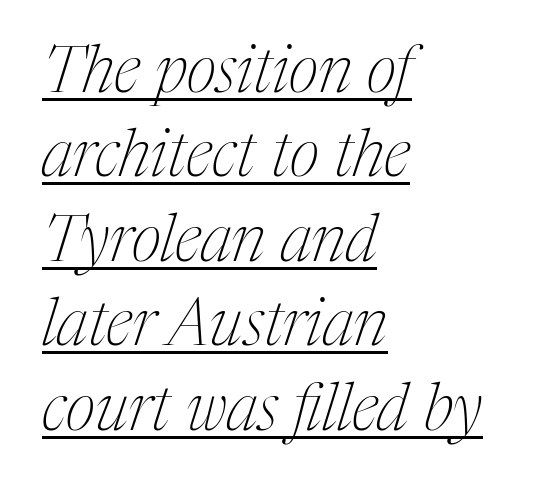
The image shows 65 px thin, condensed serif type, italic (leaning right); set left-aligned, normal line spacing (1.3x), normal letter spacing, underlined; medium stroke contrast and a medium x-height.
